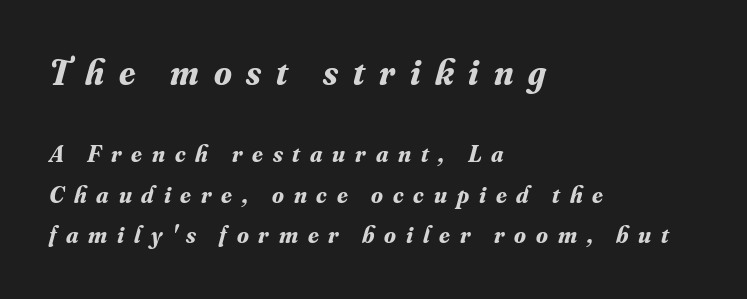
Nobody drew a line under any word here. These lines are rendered in a variable-pitch font. An italicized treatment has been applied to the whole sample. The tracking reads as deliberately expanded to a designer's eye. In CSS terms this would be text-align: left. The letters are bold, with thick, heavy strokes.
